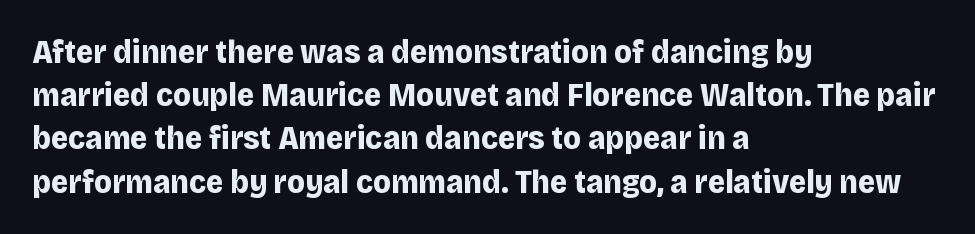
Q: Is the text bold? A: Yes.
Q: Is the text italic (slanted)? A: No, it is upright.
Q: Is the typeface a serif or a sans-serif typeface? A: Sans-serif.
Q: Is the text underlined? A: No.
Q: How is the paragraph aligned? A: Left-aligned.
Q: Is the spacing between letters normal or unusually wide? A: Normal.
Q: Is the spacing between lines tight, normal or loose? A: Normal.
Q: Width (condensed, normal, or wide)? A: Normal.
Q: Stroke contrast? A: Low.
Q: x-height? A: Large.
Q: Monospaced? A: No.
